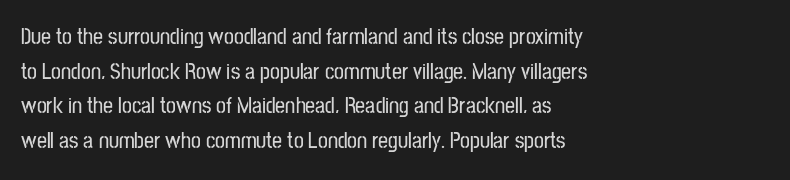
Q: Is the text italic (slanted)? A: No, it is upright.
Q: Is the text underlined? A: No.
Q: How is the paragraph aligned? A: Left-aligned.
Q: Is the spacing between letters normal or unusually wide? A: Normal.
Q: Is the spacing between lines tight, normal or loose? A: Normal.
